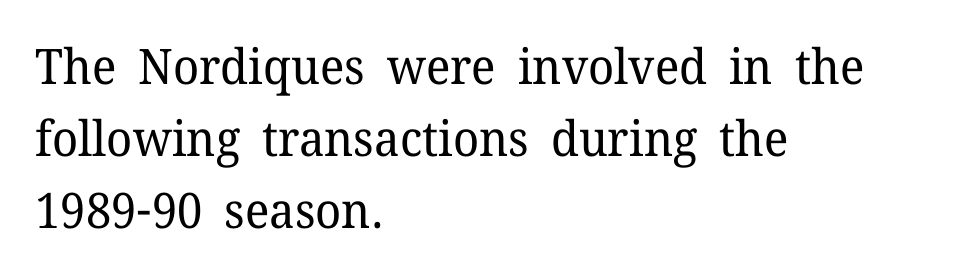
{"serif": "yes", "italic": "no", "bold": "no", "weight": "regular", "width": "normal", "stroke_contrast": "low", "x_height": "medium", "monospaced": "no", "underline": "no", "align": "left", "line_spacing": "normal", "line_spacing_ratio": 1.47, "letter_spacing": "normal", "letter_spacing_em": 0.0, "glyph_px": 49}
